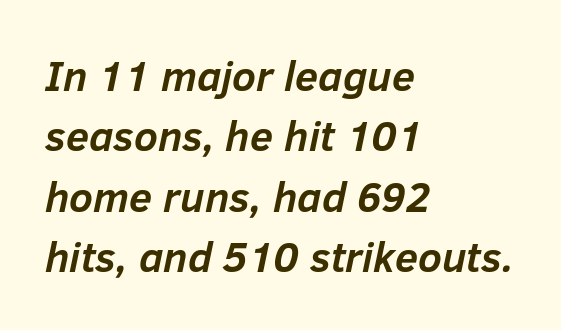
Observe the ordinary spacing: letters are neighbours, not strangers. Its strokes are broad and dark, the hallmark of bold type. In terms of posture, this sample is oblique. The lines are quadded left.
